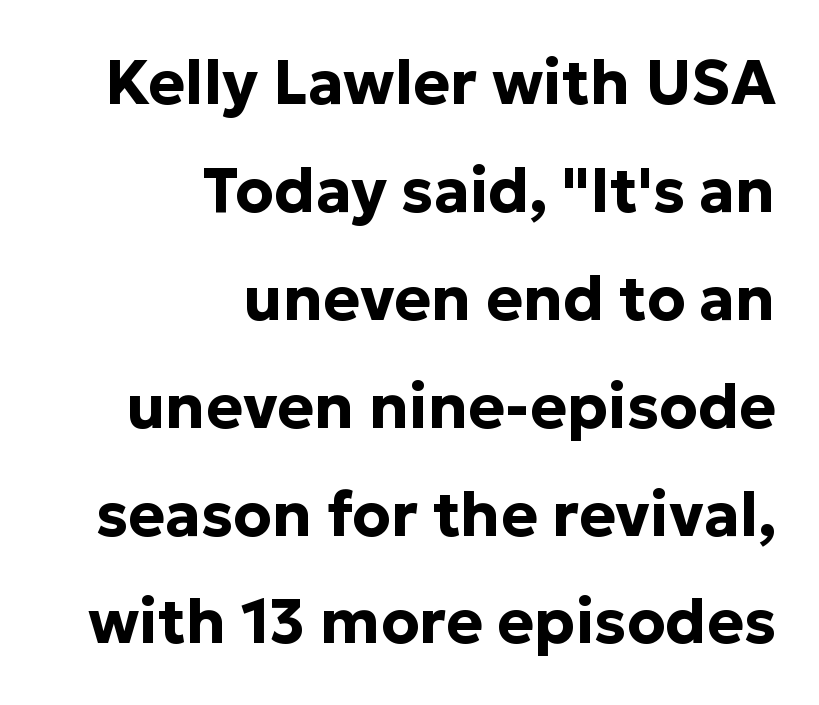
{"serif": "no", "italic": "no", "bold": "yes", "weight": "bold", "width": "normal", "stroke_contrast": "low", "x_height": "medium", "monospaced": "no", "underline": "no", "align": "right", "line_spacing_ratio": 1.74, "letter_spacing": "normal", "letter_spacing_em": 0.0, "glyph_px": 62}
